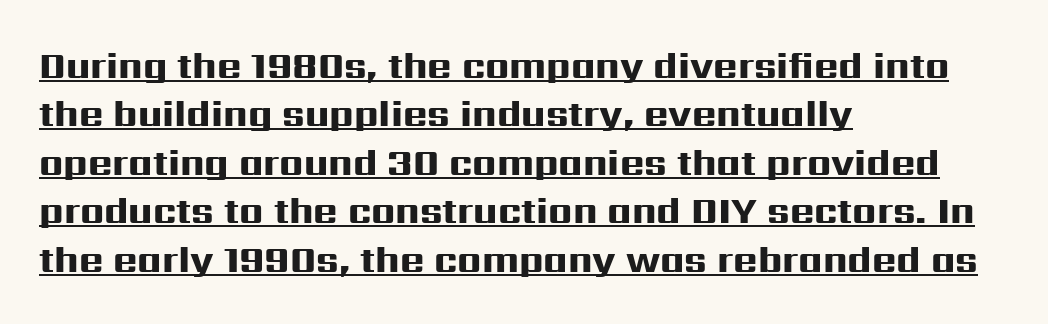
The image shows 37 px heavy, wide sans-serif type, upright; set left-aligned, normal line spacing (1.31x), normal letter spacing, underlined; high stroke contrast and a medium x-height.
